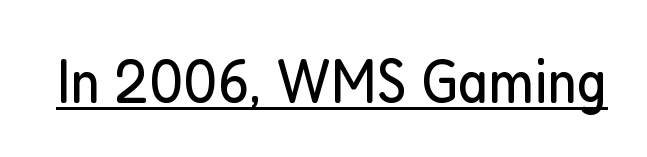
Are there feet on the stems? There aren't — it's a sans. The words here are underlined. On a weight scale, this lands at 450 or below. No extra tracking has been applied to these lines.
